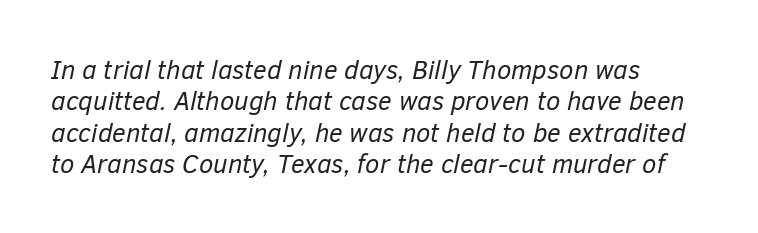
The image shows 26 px text type, italic (leaning right); set left-aligned, line spacing 1.21x, normal letter spacing, not underlined.
